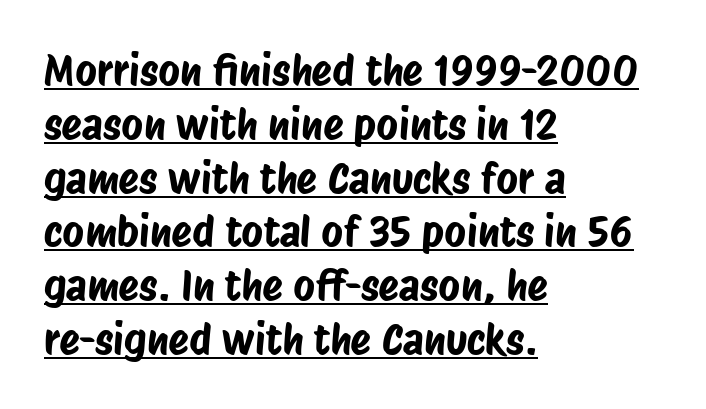
The image shows 42 px condensed sans-serif type; set left-aligned, normal line spacing (1.28x), normal letter spacing, underlined; low stroke contrast and a large x-height.
